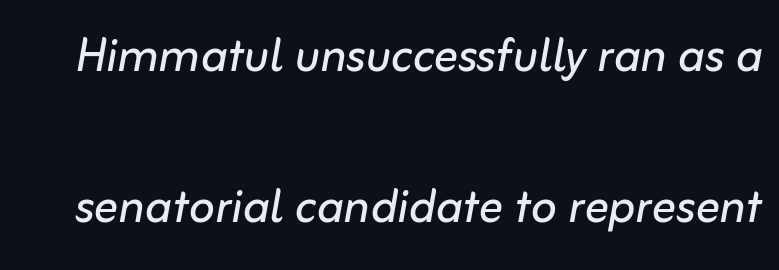
{"italic": "yes", "lean": "right", "slant_degrees": 10, "bold": "no", "weight": "regular", "width": "normal", "stroke_contrast": "low", "x_height": "medium", "monospaced": "no", "underline": "no", "line_spacing": "loose", "line_spacing_ratio": 2.48, "letter_spacing": "normal", "letter_spacing_em": 0.0, "glyph_px": 61}
